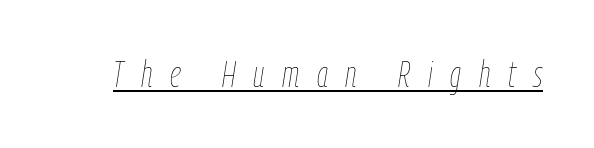
The image shows 36 px thin, condensed type, italic (leaning right); set unusually wide letter spacing (+0.49 em), underlined; low stroke contrast and a medium x-height.
